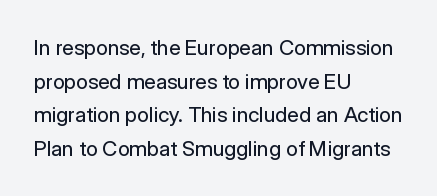
The image shows 21 px text type, upright; set left-aligned, normal line spacing (1.6x), normal letter spacing, not underlined.
